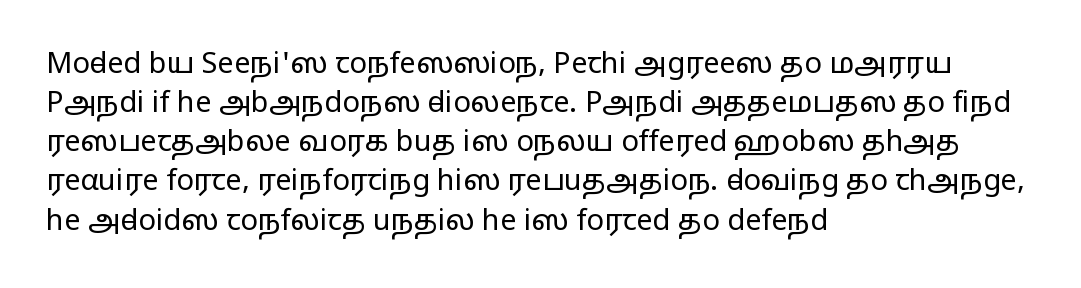
Notice how the passage keeps a crisp vertical edge on the left only. Is there much room between lines? A standard amount, neither cramped nor airy. Here the glyphs are tracked normally, forming tight word shapes. Weight: in the light-to-regular range. Character widths vary here, with narrow letters taking less room than wide ones.
